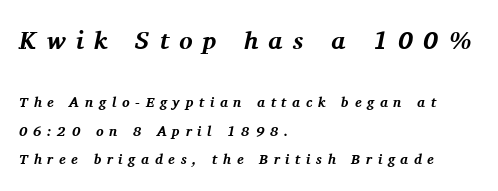
Size hierarchy here favors the leading block over the trailing one. The letters are bold, with thick, heavy strokes. Each row of text sits above clean, open space. Does the lettering tilt? It does — this is italic. Short note: letters widely spaced.
